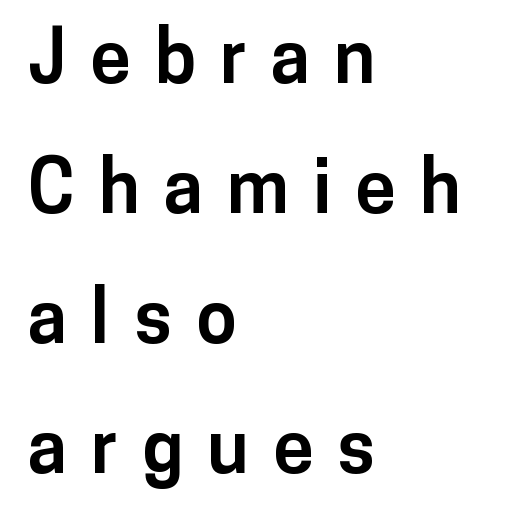
Q: Is the text bold? A: Yes.
Q: Is the text italic (slanted)? A: No, it is upright.
Q: Is the typeface a serif or a sans-serif typeface? A: Sans-serif.
Q: Is the text underlined? A: No.
Q: How is the paragraph aligned? A: Left-aligned.
Q: Is the spacing between letters normal or unusually wide? A: Unusually wide.
Q: Width (condensed, normal, or wide)? A: Normal.
Q: Stroke contrast? A: Low.
Q: x-height? A: Medium.
Q: Monospaced? A: No.
